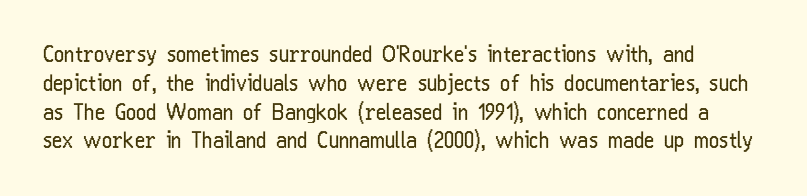
The image shows 22 px text type, upright; set normal line spacing (1.31x), normal letter spacing, not underlined.
